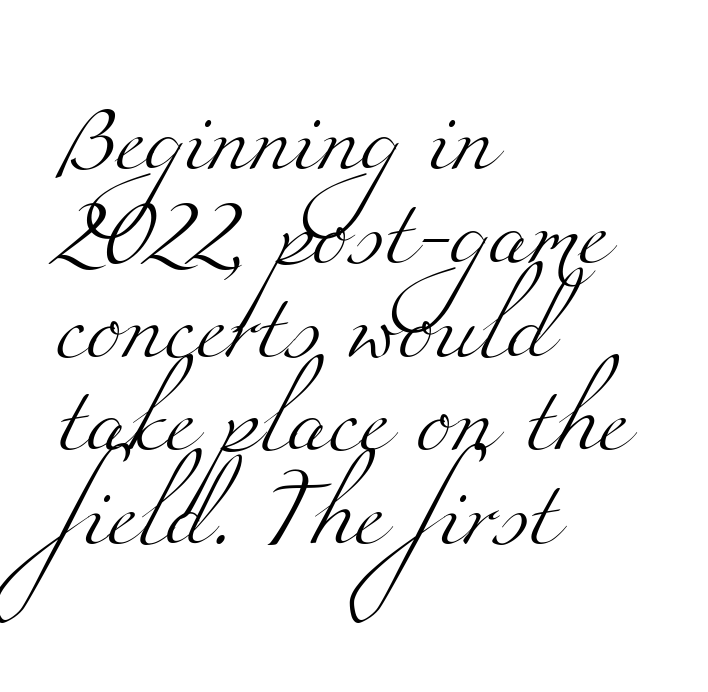
Q: Is the text bold? A: No.
Q: Is the text underlined? A: No.
Q: How is the paragraph aligned? A: Left-aligned.
Q: Is the spacing between letters normal or unusually wide? A: Normal.
Q: Is the spacing between lines tight, normal or loose? A: Normal.
Q: Width (condensed, normal, or wide)? A: Wide.
Q: Stroke contrast? A: Medium.
Q: x-height? A: Small.
Q: Monospaced? A: No.
